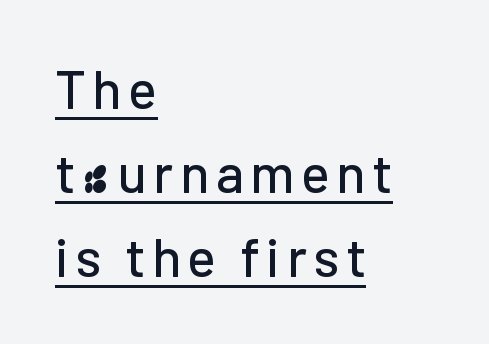
{"serif": "no", "italic": "no", "width": "normal", "stroke_contrast": "low", "x_height": "medium", "monospaced": "no", "underline": "yes", "align": "left", "line_spacing": "normal", "line_spacing_ratio": 1.56, "glyph_px": 54}
